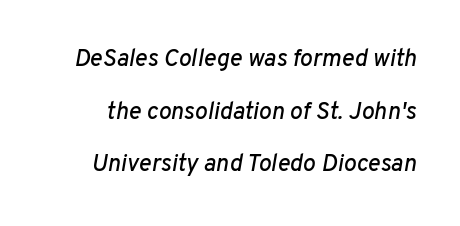
Q: Is the text italic (slanted)? A: Yes, it leans right by about 10 degrees.
Q: Is the text underlined? A: No.
Q: Is the spacing between letters normal or unusually wide? A: Normal.
Q: Is the spacing between lines tight, normal or loose? A: Loose.
